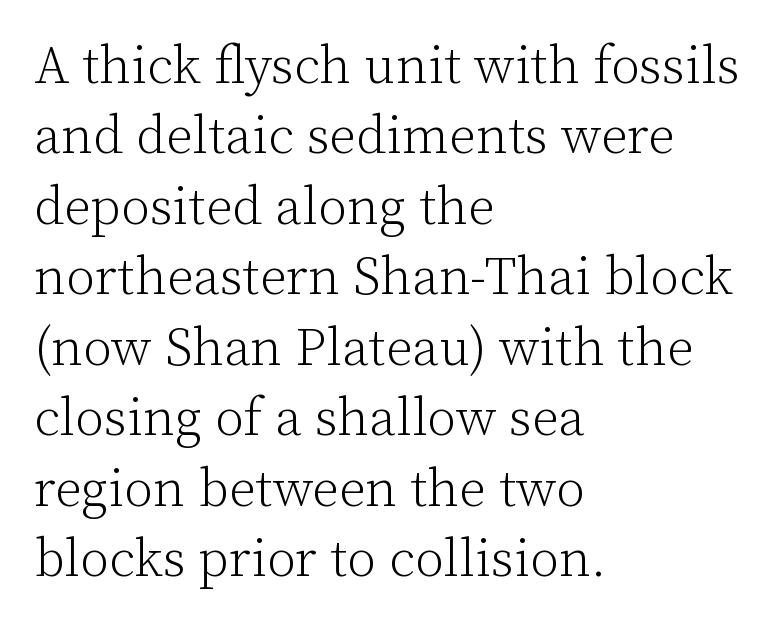
Q: Is the text bold? A: No.
Q: Is the text italic (slanted)? A: No, it is upright.
Q: Is the typeface a serif or a sans-serif typeface? A: Serif.
Q: Is the text underlined? A: No.
Q: How is the paragraph aligned? A: Left-aligned.
Q: Is the spacing between letters normal or unusually wide? A: Normal.
Q: Is the spacing between lines tight, normal or loose? A: Normal.
Q: Width (condensed, normal, or wide)? A: Normal.
Q: Stroke contrast? A: Low.
Q: x-height? A: Medium.
Q: Monospaced? A: No.
